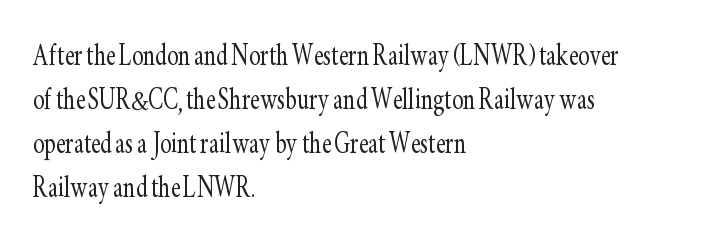
The image shows 34 px light, condensed serif type, upright; set left-aligned, normal line spacing (1.29x), normal letter spacing, not underlined; low stroke contrast and a small x-height.
